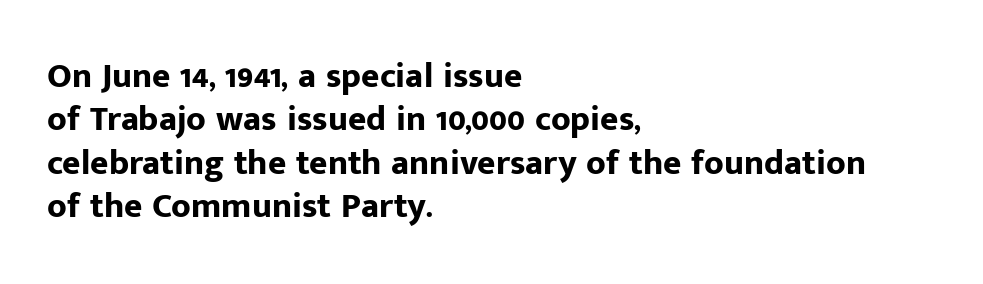
Q: Is the text bold? A: Yes.
Q: Is the text italic (slanted)? A: No, it is upright.
Q: Is the typeface a serif or a sans-serif typeface? A: Sans-serif.
Q: Is the text underlined? A: No.
Q: How is the paragraph aligned? A: Left-aligned.
Q: Is the spacing between letters normal or unusually wide? A: Normal.
Q: Width (condensed, normal, or wide)? A: Normal.
Q: Stroke contrast? A: Low.
Q: x-height? A: Medium.
Q: Monospaced? A: No.
